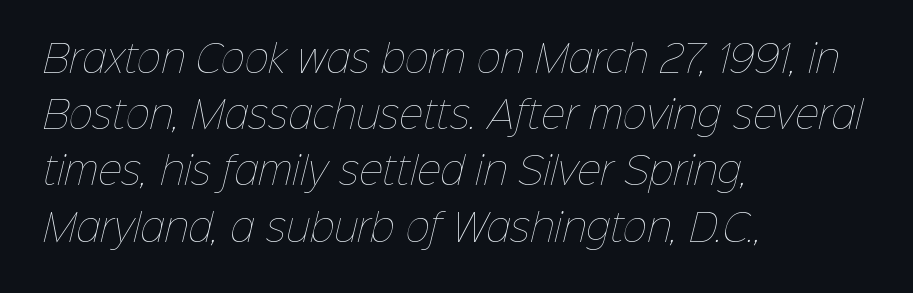
{"bold": "no", "weight": "thin", "width": "normal", "stroke_contrast": "low", "x_height": "medium", "monospaced": "no", "underline": "no", "align": "left", "line_spacing": "normal", "line_spacing_ratio": 1.52, "letter_spacing": "normal", "letter_spacing_em": 0.0, "glyph_px": 37}
